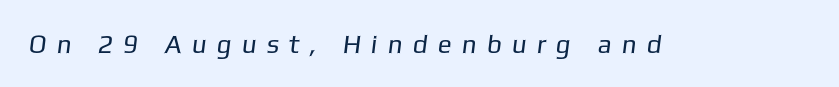
{"bold": "no", "underline": "no", "letter_spacing": "wide", "letter_spacing_em": 0.39, "glyph_px": 26}
